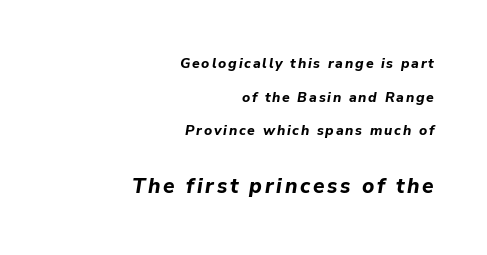
{"italic": "yes", "lean": "right", "slant_degrees": 9, "bold": "yes", "underline": "no", "align": "right", "line_spacing": "loose", "line_spacing_ratio": 2.41, "larger_block": "second", "size_ratio": 1.5, "glyph_px": 21}
